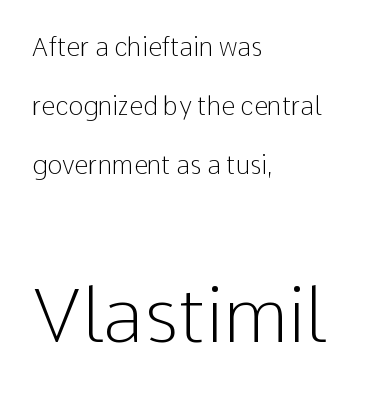
{"serif": "no", "italic": "no", "bold": "no", "weight": "light", "width": "normal", "stroke_contrast": "low", "x_height": "medium", "monospaced": "no", "underline": "no", "align": "left", "line_spacing": "loose", "line_spacing_ratio": 2.37, "letter_spacing": "normal", "letter_spacing_em": 0.0, "larger_block": "second", "size_ratio": 3.0, "glyph_px": 75}
